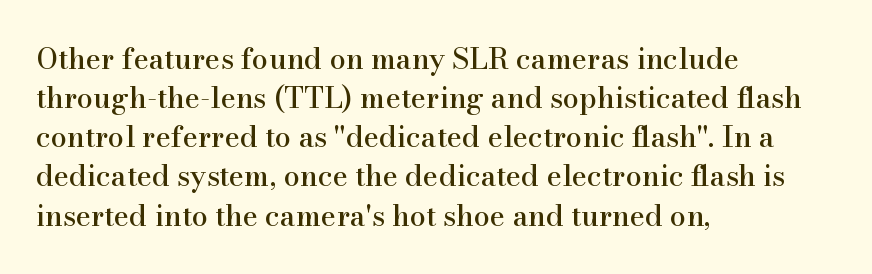
The image shows 29 px serif type, upright; set left-aligned, normal line spacing (1.35x), normal letter spacing, not underlined; high stroke contrast and a small x-height.
